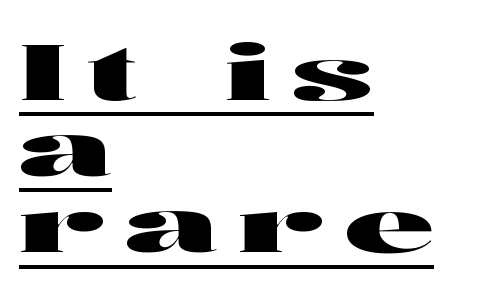
Q: Is the text italic (slanted)? A: No, it is upright.
Q: Is the typeface a serif or a sans-serif typeface? A: Sans-serif.
Q: Is the text underlined? A: Yes.
Q: How is the paragraph aligned? A: Left-aligned.
Q: Is the spacing between letters normal or unusually wide? A: Unusually wide.
Q: Is the spacing between lines tight, normal or loose? A: Tight.
Q: Width (condensed, normal, or wide)? A: Wide.
Q: Stroke contrast? A: High.
Q: x-height? A: Medium.
Q: Monospaced? A: No.
